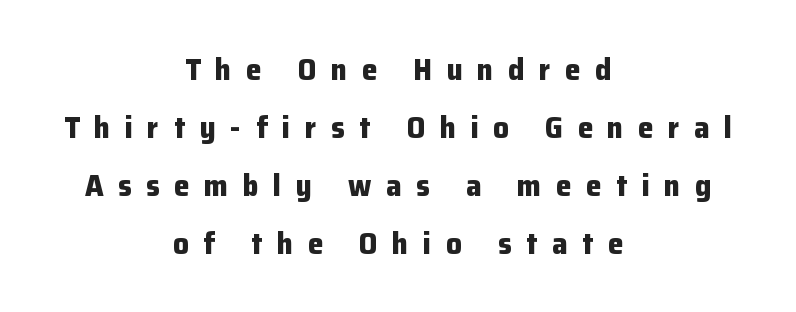
Q: Is the text bold? A: Yes.
Q: Is the text italic (slanted)? A: No, it is upright.
Q: Is the typeface a serif or a sans-serif typeface? A: Sans-serif.
Q: Is the text underlined? A: No.
Q: How is the paragraph aligned? A: Centered.
Q: Is the spacing between letters normal or unusually wide? A: Unusually wide.
Q: Width (condensed, normal, or wide)? A: Normal.
Q: Stroke contrast? A: Low.
Q: x-height? A: Medium.
Q: Monospaced? A: No.
